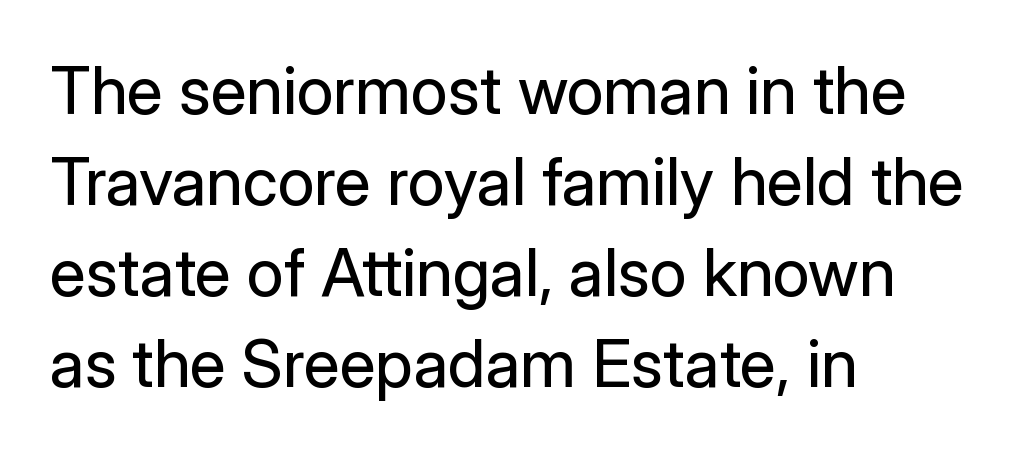
Q: Is the text bold? A: No.
Q: Is the text italic (slanted)? A: No, it is upright.
Q: Is the typeface a serif or a sans-serif typeface? A: Sans-serif.
Q: Is the text underlined? A: No.
Q: How is the paragraph aligned? A: Left-aligned.
Q: Is the spacing between letters normal or unusually wide? A: Normal.
Q: Is the spacing between lines tight, normal or loose? A: Normal.
Q: Width (condensed, normal, or wide)? A: Normal.
Q: Stroke contrast? A: Low.
Q: x-height? A: Medium.
Q: Monospaced? A: No.
